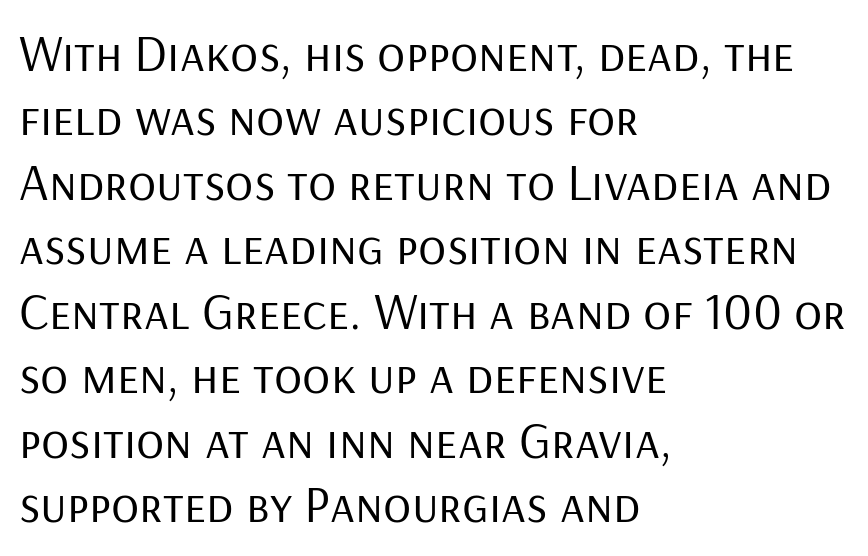
The image shows 52 px regular-weight sans-serif type, upright; set left-aligned, line spacing 1.24x, normal letter spacing, not underlined; low stroke contrast and a medium x-height.
